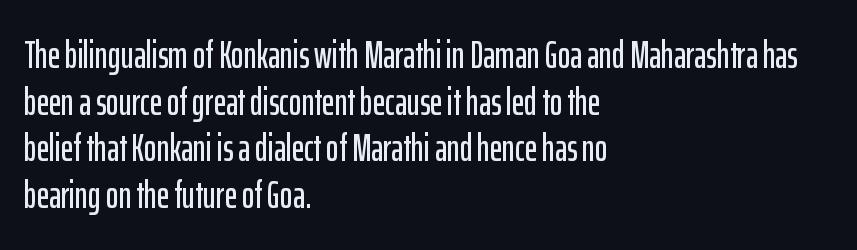
The image shows 38 px condensed sans-serif type, upright; set left-aligned, line spacing 1.23x, normal letter spacing, not underlined; low stroke contrast and a medium x-height.
